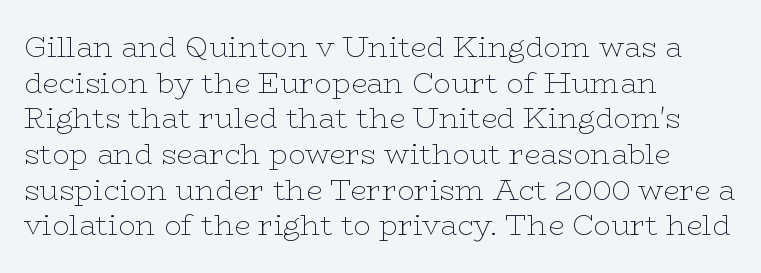
The image shows 29 px thin, wide serif type, upright; set left-aligned, line spacing 1.23x, normal letter spacing, not underlined; low stroke contrast and a medium x-height.
